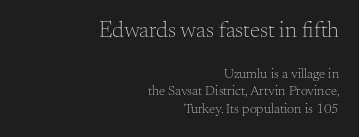
The image shows 23 px text type, upright; set right-aligned, line spacing 1.24x, normal letter spacing, not underlined; the first (top) block is 1.64x larger.
